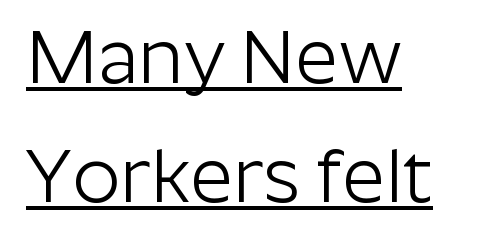
Note the varied advance widths — an 'i' is clearly narrower than an 'm'. If you drew a line through each stem, it would be perfectly vertical. This sample carries an underscore along the baseline area. This sample is left-justified, so line endings fall wherever the words run out. The glyphs in this specimen are sans serif. The designer left line spacing at the default.
